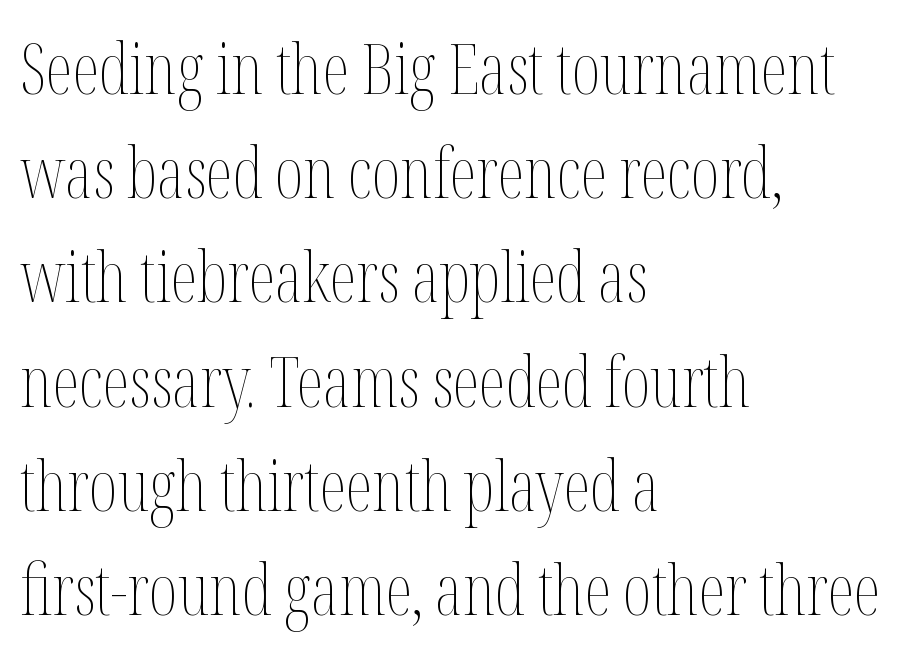
{"italic": "no", "bold": "no", "weight": "thin", "width": "condensed", "stroke_contrast": "medium", "x_height": "medium", "monospaced": "no", "underline": "no", "align": "left", "line_spacing": "normal", "line_spacing_ratio": 1.51, "letter_spacing": "normal", "letter_spacing_em": 0.0, "glyph_px": 69}
